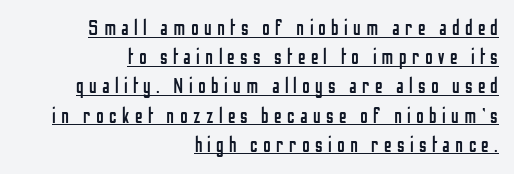
Q: Is the text bold? A: No.
Q: Is the text italic (slanted)? A: No, it is upright.
Q: Is the text underlined? A: Yes.
Q: How is the paragraph aligned? A: Right-aligned.
Q: Is the spacing between letters normal or unusually wide? A: Unusually wide.
Q: Is the spacing between lines tight, normal or loose? A: Normal.
